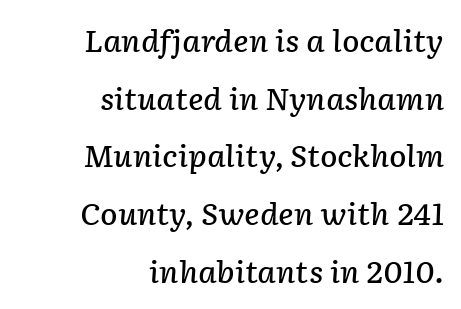
Q: Is the text bold? A: Semi-bold.
Q: Is the text italic (slanted)? A: Yes, it leans right by about 2 degrees.
Q: Is the text underlined? A: No.
Q: How is the paragraph aligned? A: Right-aligned.
Q: Is the spacing between letters normal or unusually wide? A: Normal.
Q: Is the spacing between lines tight, normal or loose? A: Loose.
Q: Width (condensed, normal, or wide)? A: Normal.
Q: Stroke contrast? A: Low.
Q: x-height? A: Medium.
Q: Monospaced? A: No.
